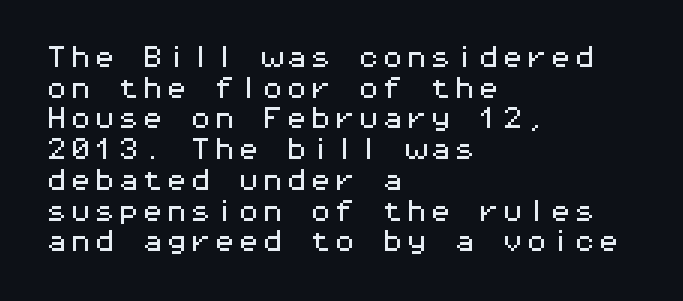
Q: Is the text italic (slanted)? A: No, it is upright.
Q: Is the text underlined? A: No.
Q: How is the paragraph aligned? A: Left-aligned.
Q: Is the spacing between letters normal or unusually wide? A: Normal.
Q: Is the spacing between lines tight, normal or loose? A: Normal.
